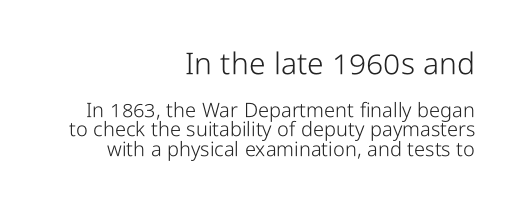
Q: Is the text bold? A: No.
Q: Is the text italic (slanted)? A: No, it is upright.
Q: Is the typeface a serif or a sans-serif typeface? A: Sans-serif.
Q: Is the text underlined? A: No.
Q: How is the paragraph aligned? A: Right-aligned.
Q: Is the spacing between letters normal or unusually wide? A: Normal.
Q: Is the spacing between lines tight, normal or loose? A: Tight.
Q: Which block of text is set in a larger size, the first (top) or the second (bottom)? A: The first (top) one.
Q: Width (condensed, normal, or wide)? A: Condensed.
Q: Stroke contrast? A: Low.
Q: x-height? A: Medium.
Q: Monospaced? A: No.
